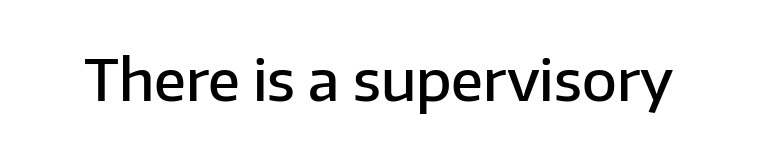
The image shows 57 px semibold sans-serif type, upright; set normal letter spacing, not underlined; low stroke contrast and a medium x-height.
